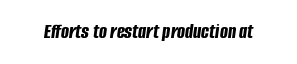
The passage shown is emphatically bold. Quick note: underline off. Here the glyphs are tracked normally, forming tight word shapes. Italic: yes, the glyphs are oblique.
